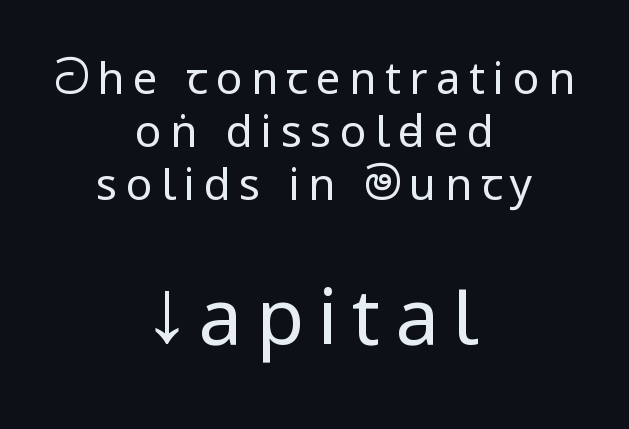
Q: Is the text bold? A: No.
Q: Is the text italic (slanted)? A: No, it is upright.
Q: Is the typeface a serif or a sans-serif typeface? A: Sans-serif.
Q: Is the text underlined? A: No.
Q: How is the paragraph aligned? A: Centered.
Q: Which block of text is set in a larger size, the first (top) or the second (bottom)? A: The second (bottom) one.
Q: Width (condensed, normal, or wide)? A: Condensed.
Q: Stroke contrast? A: Low.
